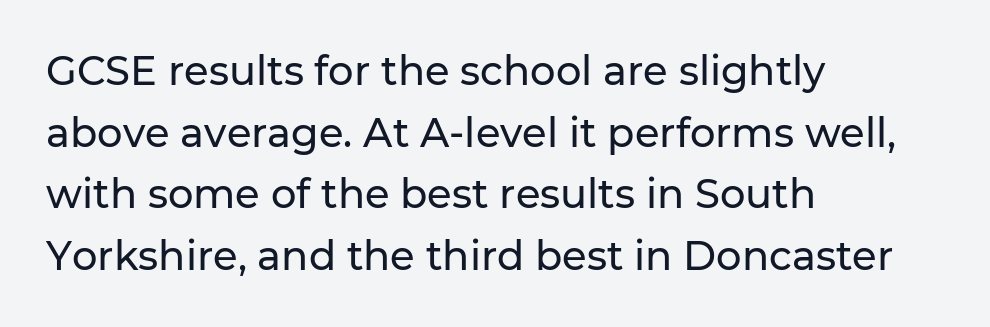
Q: Is the text italic (slanted)? A: No, it is upright.
Q: Is the typeface a serif or a sans-serif typeface? A: Sans-serif.
Q: Is the text underlined? A: No.
Q: How is the paragraph aligned? A: Left-aligned.
Q: Is the spacing between letters normal or unusually wide? A: Normal.
Q: Is the spacing between lines tight, normal or loose? A: Normal.
Q: Width (condensed, normal, or wide)? A: Normal.
Q: Stroke contrast? A: Low.
Q: x-height? A: Medium.
Q: Monospaced? A: No.
